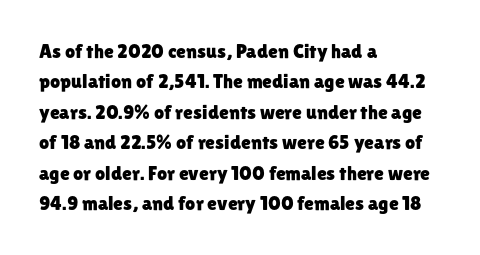
{"italic": "no", "underline": "no", "align": "left", "line_spacing": "normal", "line_spacing_ratio": 1.52, "letter_spacing": "normal", "letter_spacing_em": 0.0, "glyph_px": 20}
